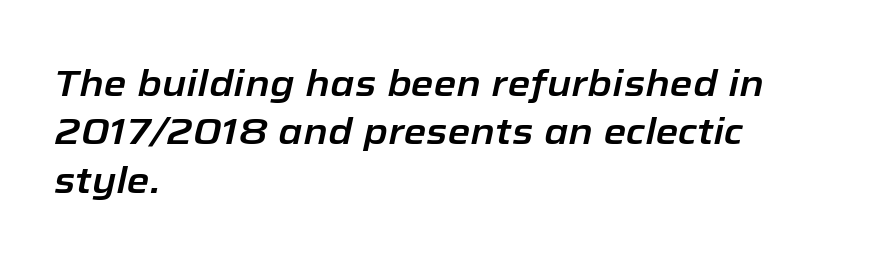
Q: Is the text italic (slanted)? A: Yes, it leans right by about 12 degrees.
Q: Is the text underlined? A: No.
Q: How is the paragraph aligned? A: Left-aligned.
Q: Is the spacing between letters normal or unusually wide? A: Normal.
Q: Is the spacing between lines tight, normal or loose? A: Normal.
Q: Width (condensed, normal, or wide)? A: Normal.
Q: Stroke contrast? A: Low.
Q: x-height? A: Medium.
Q: Monospaced? A: No.
